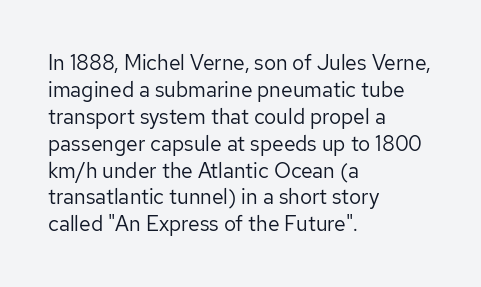
The image shows 21 px text type, upright; set left-aligned, normal line spacing (1.28x), normal letter spacing, not underlined.
